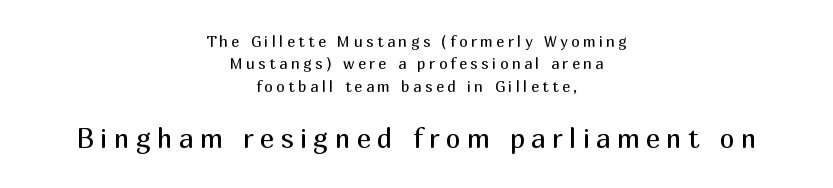
Q: Is the text bold? A: No.
Q: Is the text italic (slanted)? A: No, it is upright.
Q: Is the text underlined? A: No.
Q: How is the paragraph aligned? A: Centered.
Q: Is the spacing between letters normal or unusually wide? A: Unusually wide.
Q: Is the spacing between lines tight, normal or loose? A: Normal.
Q: Which block of text is set in a larger size, the first (top) or the second (bottom)? A: The second (bottom) one.
